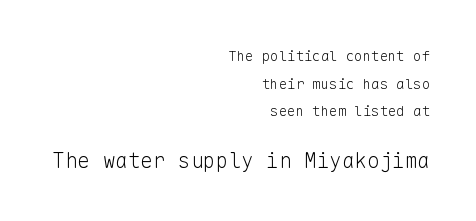
The image shows 21 px text type, upright; set right-aligned, loose line spacing (1.97x), normal letter spacing, not underlined; the second (bottom) block is 1.5x larger.
